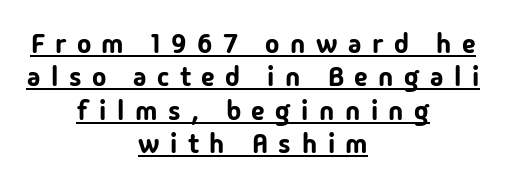
The image shows 27 px text type, upright; set centered, line spacing 1.24x, unusually wide letter spacing (+0.39 em), underlined.
